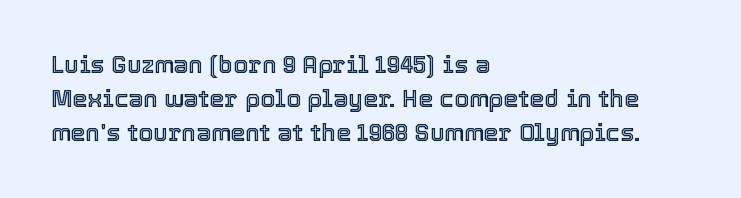
Each word holds together tightly as a unit, with standard inter-letter gaps. Horizontally, the lines are justified to the leading edge only. Check the space under the baseline: it is left empty. Leading matches the norm, producing a regular column.
